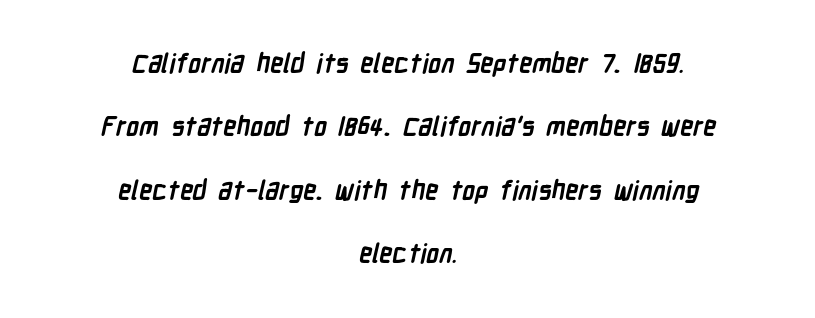
Q: Is the text bold? A: Yes.
Q: Is the text underlined? A: No.
Q: How is the paragraph aligned? A: Centered.
Q: Is the spacing between letters normal or unusually wide? A: Normal.
Q: Is the spacing between lines tight, normal or loose? A: Loose.
